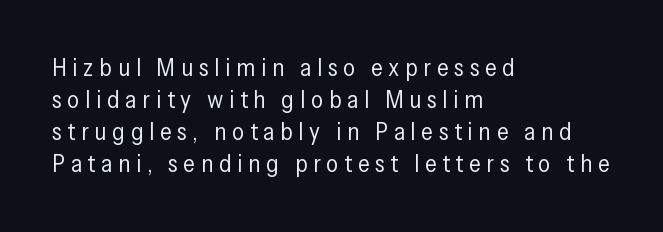
Is the stroke heavy? The answer is a plain regular-or-lighter. In terms of leading, this rendering sits right in the middle. The lettering holds an erect, upright posture throughout. Observe the wide spacing: letters keep a clear distance from each other. The passage shown is not underscored anywhere. Where is the straight margin? On the left.
